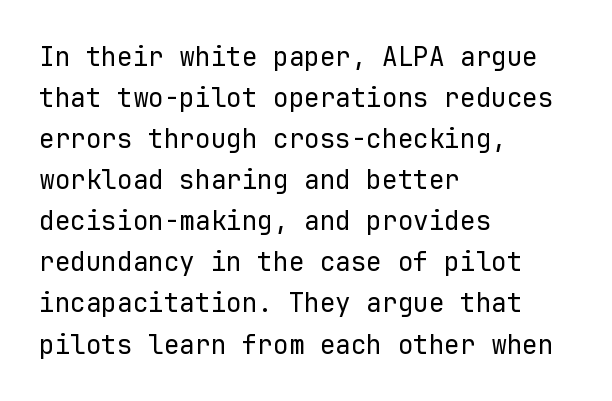
The image shows 26 px text type, upright; set left-aligned, normal line spacing (1.58x), normal letter spacing, not underlined.
